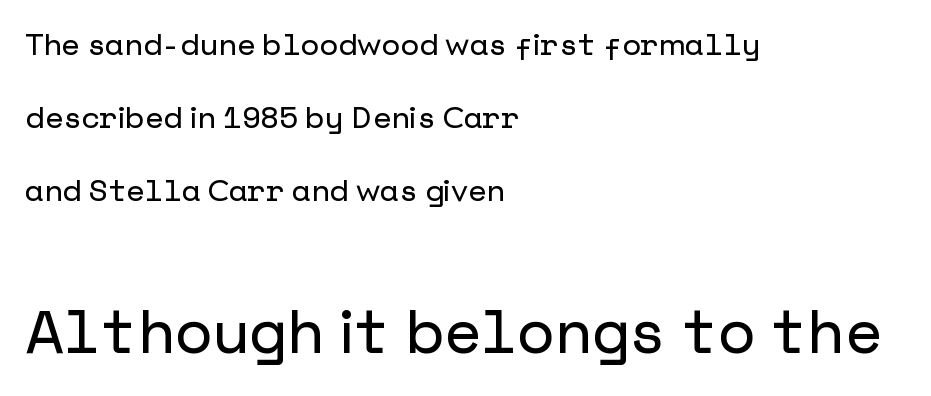
The image shows 60 px sans-serif type, upright; set left-aligned, loose line spacing (2.44x), normal letter spacing, not underlined; the second (bottom) block is 2.0x larger; low stroke contrast and a medium x-height.
